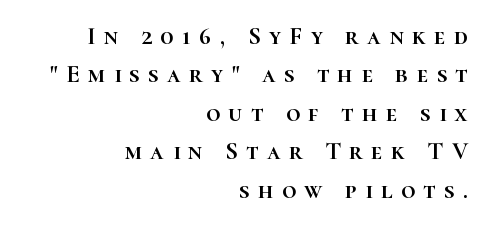
The image shows 25 px text type, upright; set right-aligned, normal line spacing (1.54x), unusually wide letter spacing (+0.33 em), not underlined.
